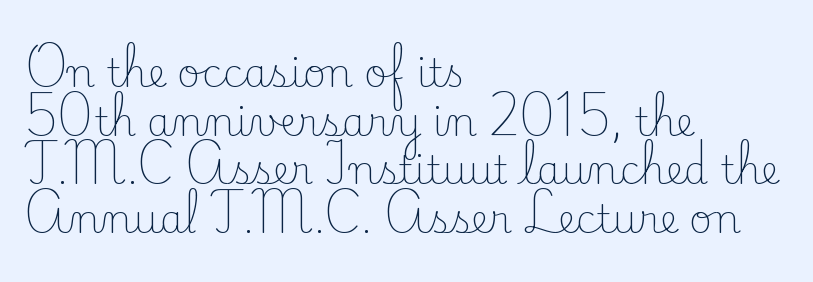
{"serif": "yes", "italic": "no", "bold": "no", "weight": "light", "width": "normal", "stroke_contrast": "low", "x_height": "small", "monospaced": "no", "underline": "no", "align": "left", "line_spacing": "normal", "line_spacing_ratio": 1.25, "letter_spacing": "normal", "letter_spacing_em": 0.0, "glyph_px": 39}
